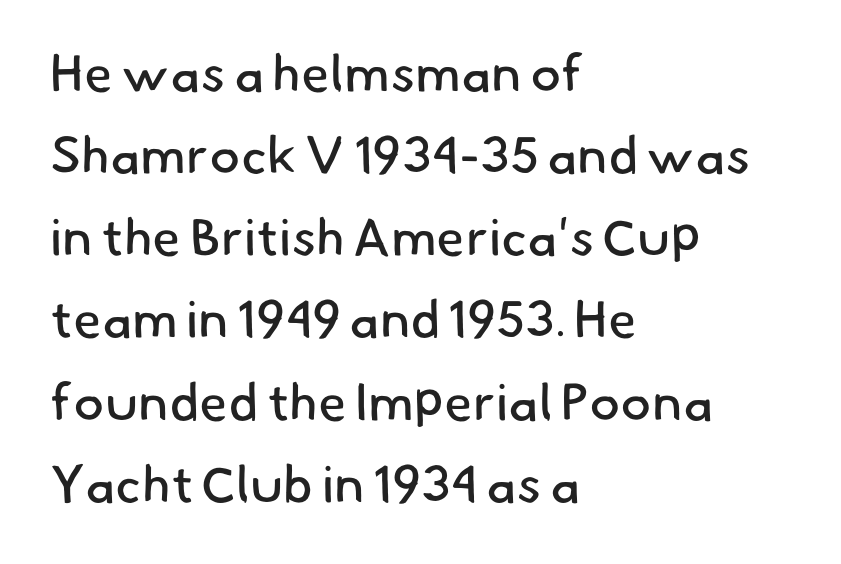
The image shows 52 px regular-weight sans-serif type; set left-aligned, normal line spacing (1.58x), normal letter spacing, not underlined; low stroke contrast and a small x-height.
